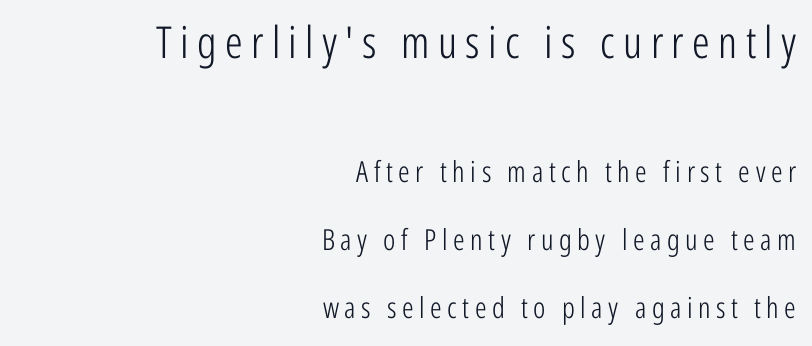
The image shows 44 px light, condensed sans-serif type, upright; set right-aligned, loose line spacing (2.34x), not underlined; the first (top) block is 1.52x larger; low stroke contrast and a medium x-height.
